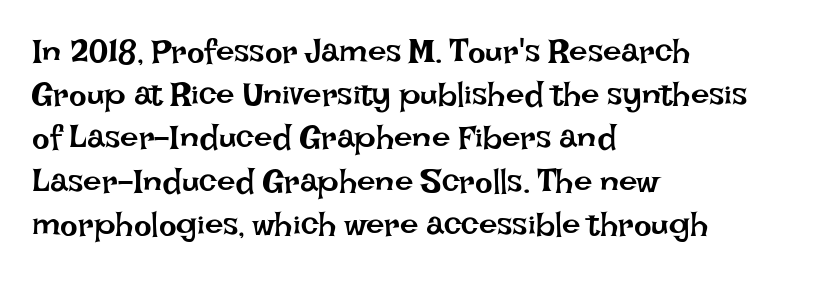
{"italic": "no", "bold": "no", "weight": "regular", "width": "normal", "stroke_contrast": "low", "x_height": "large", "monospaced": "no", "underline": "no", "align": "left", "line_spacing": "normal", "line_spacing_ratio": 1.31, "letter_spacing": "normal", "letter_spacing_em": 0.0, "glyph_px": 33}
